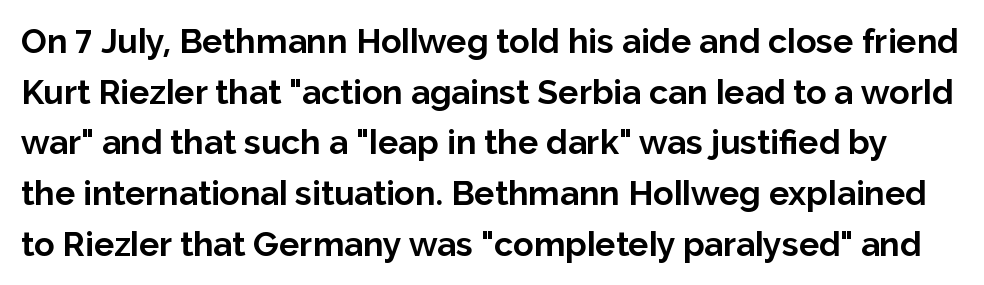
The image shows 34 px bold sans-serif type, upright; set normal line spacing (1.49x), normal letter spacing, not underlined; low stroke contrast and a medium x-height.
